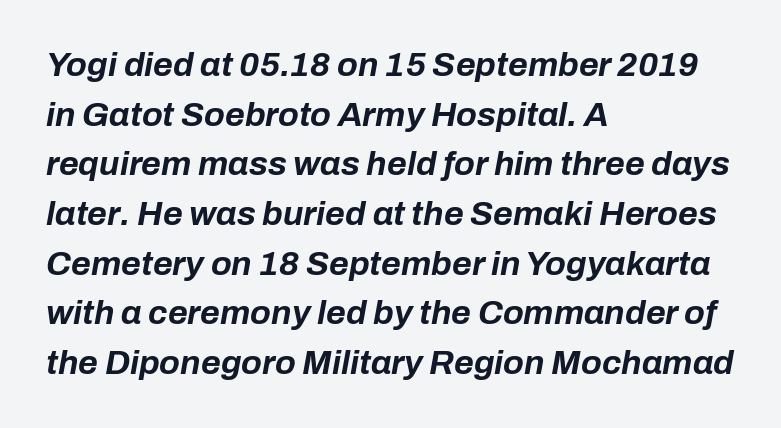
{"italic": "yes", "lean": "right", "slant_degrees": 10, "bold": "yes", "weight": "bold", "width": "normal", "stroke_contrast": "low", "x_height": "medium", "monospaced": "no", "underline": "no", "align": "left", "line_spacing": "normal", "line_spacing_ratio": 1.46, "letter_spacing": "normal", "letter_spacing_em": 0.0, "glyph_px": 34}
